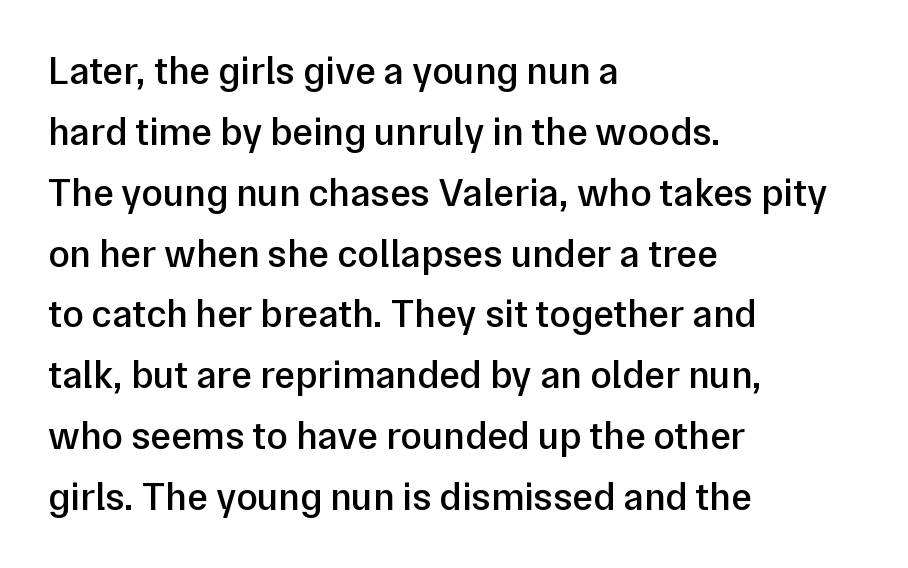
Q: Is the text bold? A: Semi-bold.
Q: Is the text italic (slanted)? A: No, it is upright.
Q: Is the typeface a serif or a sans-serif typeface? A: Sans-serif.
Q: Is the text underlined? A: No.
Q: How is the paragraph aligned? A: Left-aligned.
Q: Is the spacing between letters normal or unusually wide? A: Normal.
Q: Is the spacing between lines tight, normal or loose? A: Normal.
Q: Width (condensed, normal, or wide)? A: Normal.
Q: Stroke contrast? A: Low.
Q: x-height? A: Medium.
Q: Monospaced? A: No.
